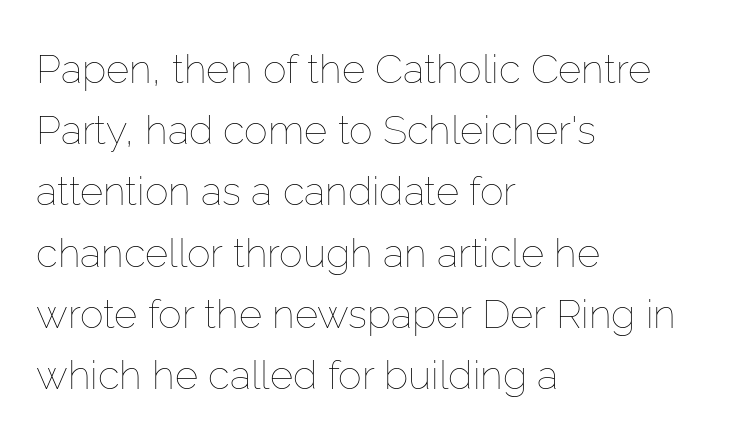
The image shows 40 px thin type, upright; set left-aligned, normal line spacing (1.53x), normal letter spacing, not underlined; low stroke contrast and a medium x-height.
